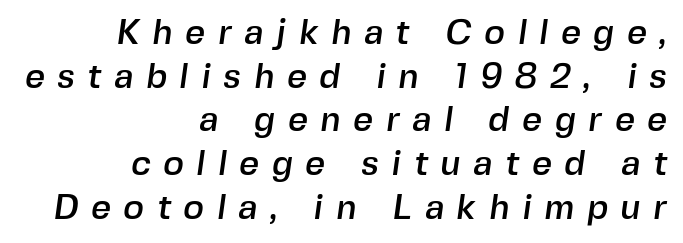
The image shows 35 px sans-serif type; set right-aligned, normal line spacing (1.25x), unusually wide letter spacing (+0.36 em), not underlined; a medium x-height.
